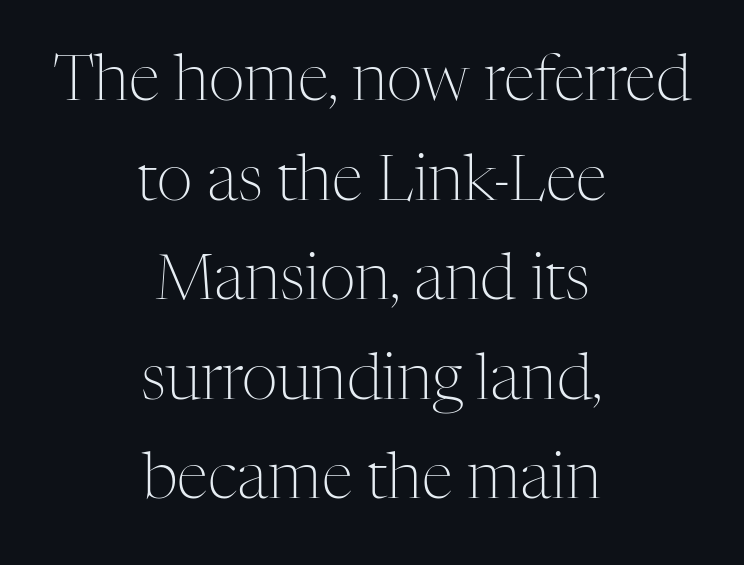
The image shows 63 px light serif type, upright; set centered, normal line spacing (1.58x), normal letter spacing, not underlined; medium stroke contrast and a medium x-height.
